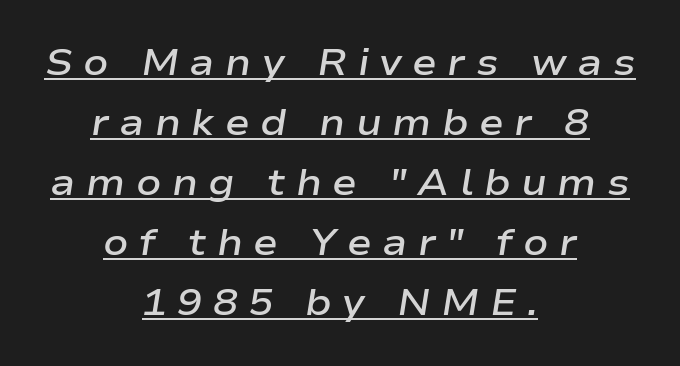
Tracking value appears strongly positive — letters spread wide. The lines are quadded center. Regular leading. Each line of the rendering has a horizontal stroke beneath the glyphs.
